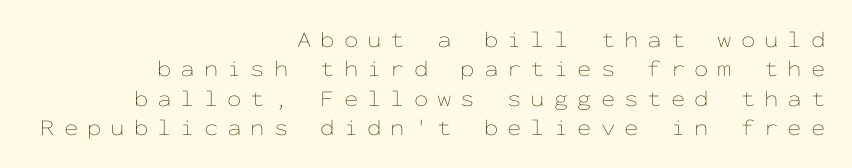
The paragraph has a hard right edge and a soft left edge. These lines sit exactly where default settings would place them. How are the letters spaced? Widely, with obvious added tracking. Descender tails drop into unmarked territory. The font's upright variant was chosen for this text.
